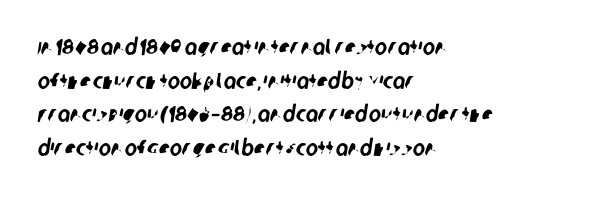
Q: Is the text underlined? A: No.
Q: How is the paragraph aligned? A: Left-aligned.
Q: Is the spacing between letters normal or unusually wide? A: Normal.
Q: Is the spacing between lines tight, normal or loose? A: Normal.
